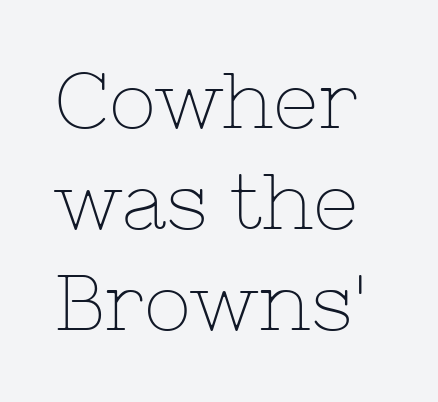
The image shows 79 px thin serif type, upright; set normal line spacing (1.28x), normal letter spacing, not underlined; low stroke contrast and a medium x-height.
